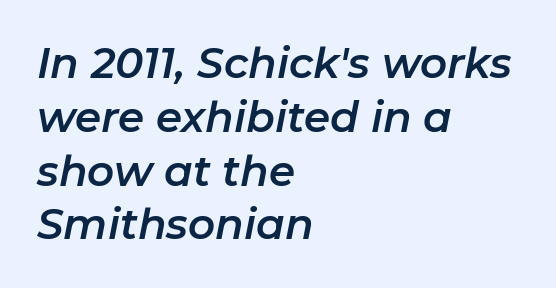
Q: Is the text italic (slanted)? A: Yes, it leans right by about 11 degrees.
Q: Is the text underlined? A: No.
Q: How is the paragraph aligned? A: Left-aligned.
Q: Is the spacing between letters normal or unusually wide? A: Normal.
Q: Is the spacing between lines tight, normal or loose? A: Normal.
Q: Width (condensed, normal, or wide)? A: Normal.
Q: Stroke contrast? A: Low.
Q: x-height? A: Medium.
Q: Monospaced? A: No.
